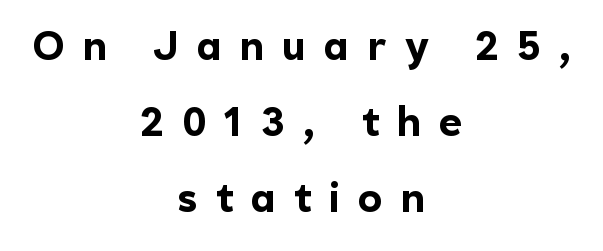
{"serif": "no", "italic": "no", "bold": "yes", "weight": "bold", "width": "normal", "x_height": "medium", "monospaced": "no", "underline": "no", "align": "center", "line_spacing": "loose", "line_spacing_ratio": 1.9, "letter_spacing": "wide", "letter_spacing_em": 0.46, "glyph_px": 40}
